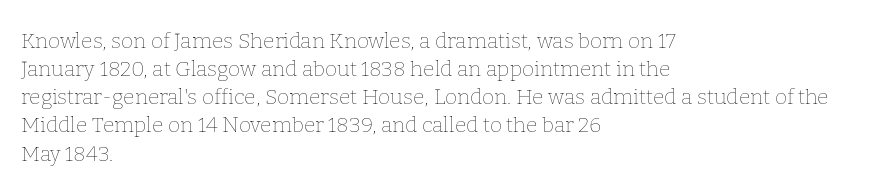
{"italic": "no", "bold": "no", "underline": "no", "align": "left", "line_spacing": "normal", "line_spacing_ratio": 1.34, "letter_spacing": "normal", "letter_spacing_em": 0.0, "glyph_px": 21}
